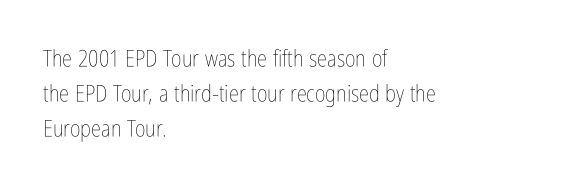
The image shows 23 px text type, upright; set left-aligned, normal line spacing (1.52x), normal letter spacing, not underlined.
